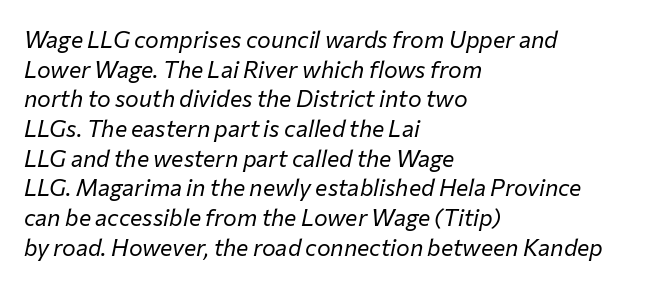
Baseline-to-baseline distance is the conventional proportion of letter height. Does the copy run flush right? No — it runs flush left. Rendered with sloped, italic letterforms. The words here are not underlined. Heft: none added — not bold.
